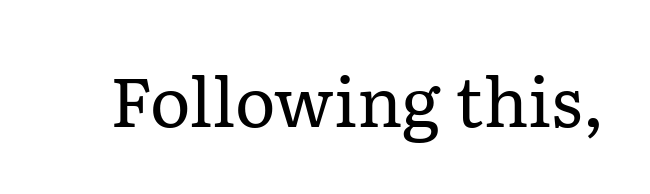
Q: Is the text bold? A: No.
Q: Is the text italic (slanted)? A: No, it is upright.
Q: Is the typeface a serif or a sans-serif typeface? A: Serif.
Q: Is the text underlined? A: No.
Q: Is the spacing between letters normal or unusually wide? A: Normal.
Q: Width (condensed, normal, or wide)? A: Normal.
Q: Stroke contrast? A: Low.
Q: x-height? A: Medium.
Q: Monospaced? A: No.
